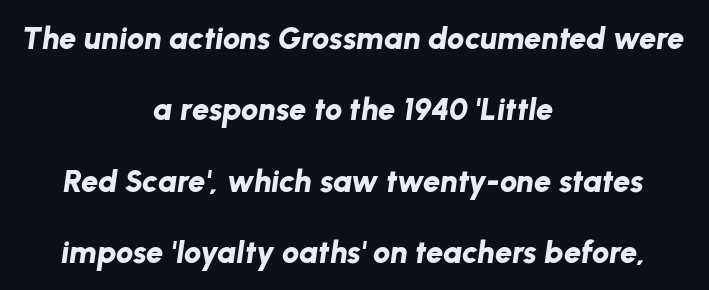
Q: Is the text bold? A: Yes.
Q: Is the text italic (slanted)? A: Yes, it leans right by about 8 degrees.
Q: Is the text underlined? A: No.
Q: How is the paragraph aligned? A: Centered.
Q: Is the spacing between letters normal or unusually wide? A: Normal.
Q: Is the spacing between lines tight, normal or loose? A: Loose.
Q: Width (condensed, normal, or wide)? A: Normal.
Q: Stroke contrast? A: Low.
Q: x-height? A: Medium.
Q: Monospaced? A: No.
